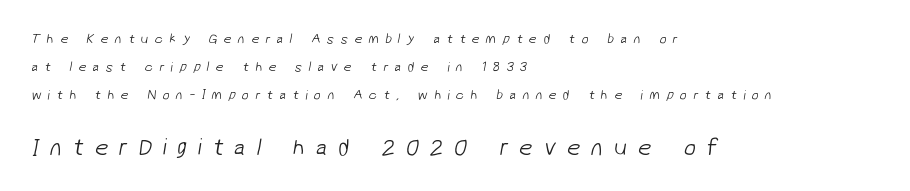
This sample uses expanded letter spacing, leaving extra air between glyphs. A bare baseline throughout the passage. The setting favours the left margin, as ordinary paragraphs usually do. Larger block? The one below; the one above is distinctly smaller. The block of text is sparse from top to bottom, with ample space between rows.
